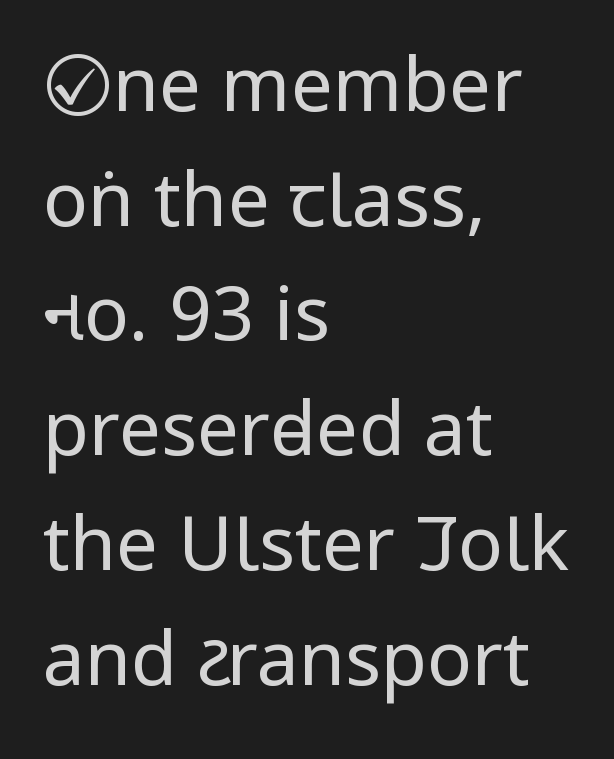
You could not count columns in this text — the font is proportionally spaced. This is not heavy type; no bold has been used. Nobody drew a line under any word here. You can tell from the bare stems that sans-serif type was used.
